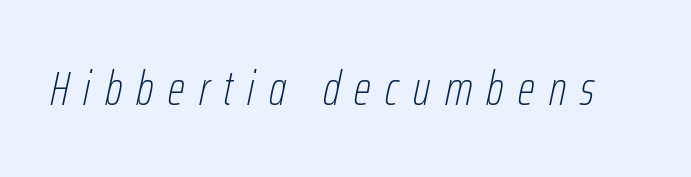
A typesetter would call this proportional, since set widths differ per character. Bold? No — there's no thickening of the strokes. Unmarked baselines from the first word to the last. The passage shown has open, widely tracked lettering throughout. Slant detected: the letters are inclined.
